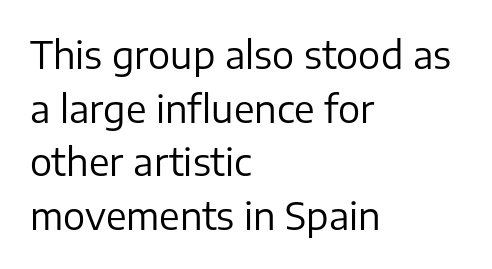
The image shows 37 px regular-weight sans-serif type, upright; set left-aligned, normal line spacing (1.45x), normal letter spacing, not underlined; low stroke contrast and a medium x-height.
